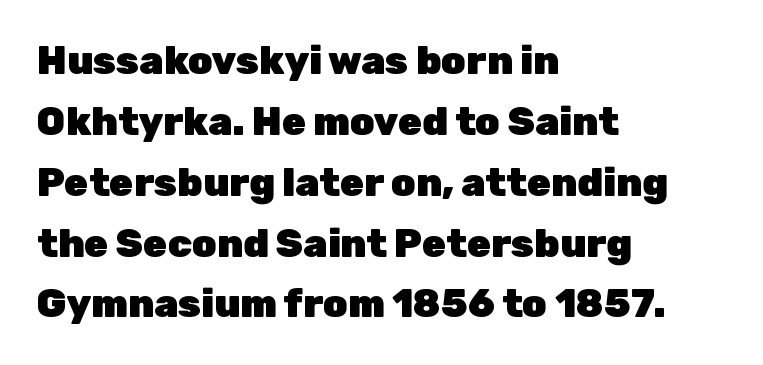
Q: Is the text bold? A: Yes.
Q: Is the text italic (slanted)? A: No, it is upright.
Q: Is the typeface a serif or a sans-serif typeface? A: Sans-serif.
Q: Is the text underlined? A: No.
Q: How is the paragraph aligned? A: Left-aligned.
Q: Is the spacing between letters normal or unusually wide? A: Normal.
Q: Is the spacing between lines tight, normal or loose? A: Normal.
Q: Width (condensed, normal, or wide)? A: Normal.
Q: Stroke contrast? A: Low.
Q: x-height? A: Medium.
Q: Monospaced? A: No.
